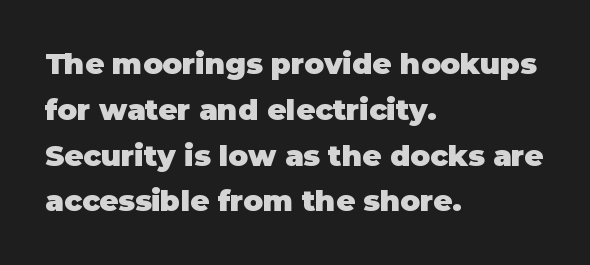
The image shows 29 px heavy sans-serif type, upright; set left-aligned, normal line spacing (1.58x), normal letter spacing, not underlined; low stroke contrast and a large x-height.
